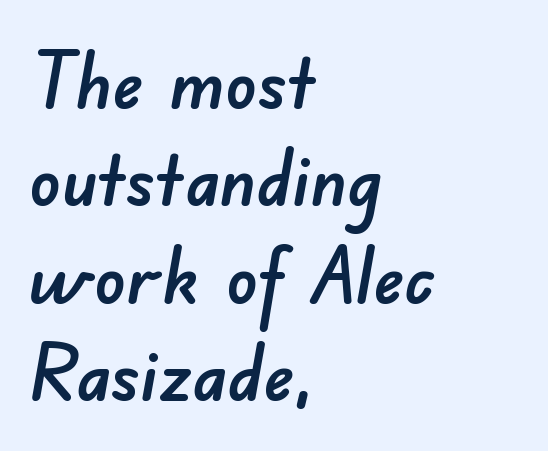
Rule under the text: the space is simply empty. The text block is weighted toward the left margin, trailing off unevenly rightward. The line-height multiplier appears to be the usual default. The passage shown has conventional tracking throughout. Varying glyph widths throughout — classic text-font behaviour. Grotesque or geometric, the face here clearly has no serifs.
